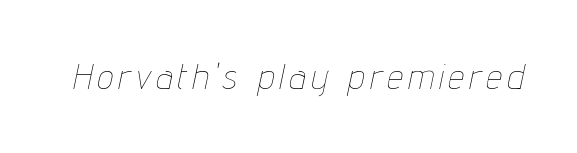
{"italic": "yes", "lean": "right", "slant_degrees": 12, "bold": "no", "weight": "thin", "width": "condensed", "stroke_contrast": "low", "x_height": "medium", "monospaced": "no", "underline": "no", "glyph_px": 35}
